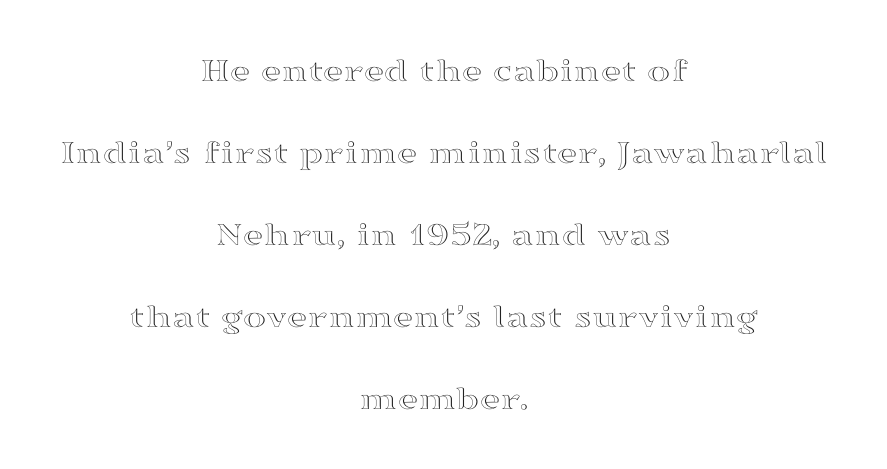
{"italic": "no", "width": "wide", "x_height": "medium", "monospaced": "no", "underline": "no", "align": "center", "line_spacing": "loose", "line_spacing_ratio": 2.34, "letter_spacing": "normal", "letter_spacing_em": 0.0, "glyph_px": 35}
